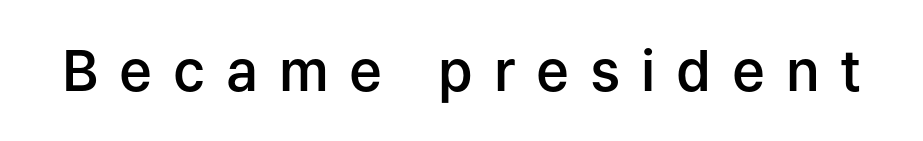
{"serif": "no", "italic": "no", "bold": "semi", "weight": "semibold", "width": "normal", "stroke_contrast": "low", "x_height": "medium", "monospaced": "no", "underline": "no", "letter_spacing": "wide", "letter_spacing_em": 0.37, "glyph_px": 56}
